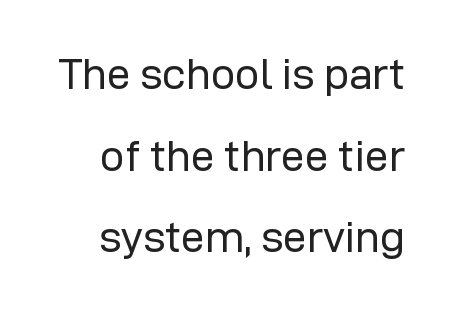
The image shows 43 px regular-weight sans-serif type, upright; set loose line spacing (1.9x), normal letter spacing, not underlined; low stroke contrast and a medium x-height.
